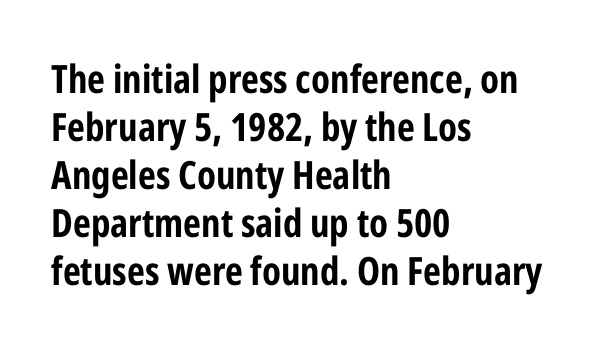
The face used here is a sans, in the tradition of grotesques and geometrics. In terms of posture, this sample is upright. Is the type bold? Yes — the strokes are clearly thick and heavy. Decoration check: the copy has no underline.
